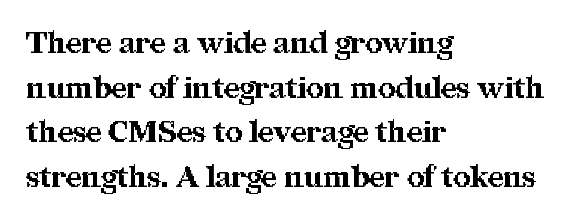
Q: Is the text bold? A: Yes.
Q: Is the text italic (slanted)? A: No, it is upright.
Q: Is the typeface a serif or a sans-serif typeface? A: Serif.
Q: Is the text underlined? A: No.
Q: How is the paragraph aligned? A: Left-aligned.
Q: Is the spacing between letters normal or unusually wide? A: Normal.
Q: Is the spacing between lines tight, normal or loose? A: Normal.
Q: Width (condensed, normal, or wide)? A: Normal.
Q: Stroke contrast? A: Medium.
Q: x-height? A: Medium.
Q: Monospaced? A: No.
